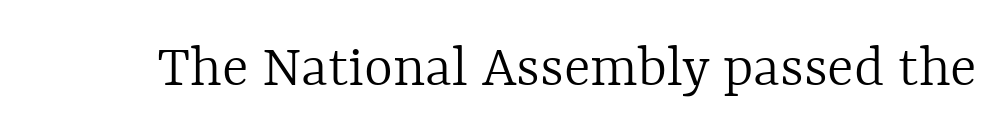
Q: Is the text bold? A: No.
Q: Is the text italic (slanted)? A: No, it is upright.
Q: Is the text underlined? A: No.
Q: Is the spacing between letters normal or unusually wide? A: Normal.
Q: Width (condensed, normal, or wide)? A: Normal.
Q: x-height? A: Medium.
Q: Monospaced? A: No.
